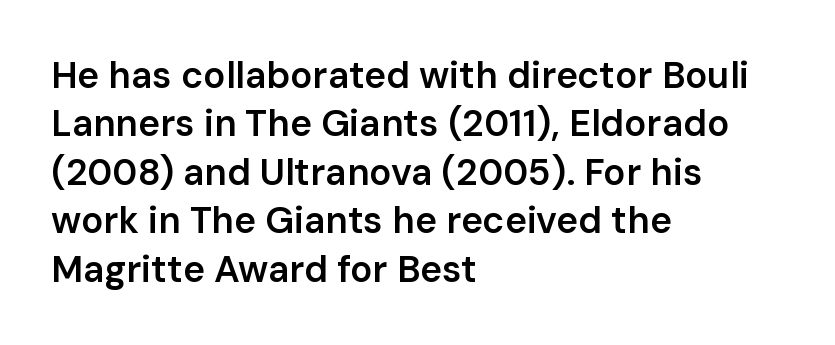
{"serif": "no", "italic": "no", "bold": "semi", "weight": "semibold", "width": "normal", "stroke_contrast": "low", "x_height": "medium", "monospaced": "no", "underline": "no", "align": "left", "line_spacing": "normal", "line_spacing_ratio": 1.31, "letter_spacing": "normal", "letter_spacing_em": 0.0, "glyph_px": 37}
